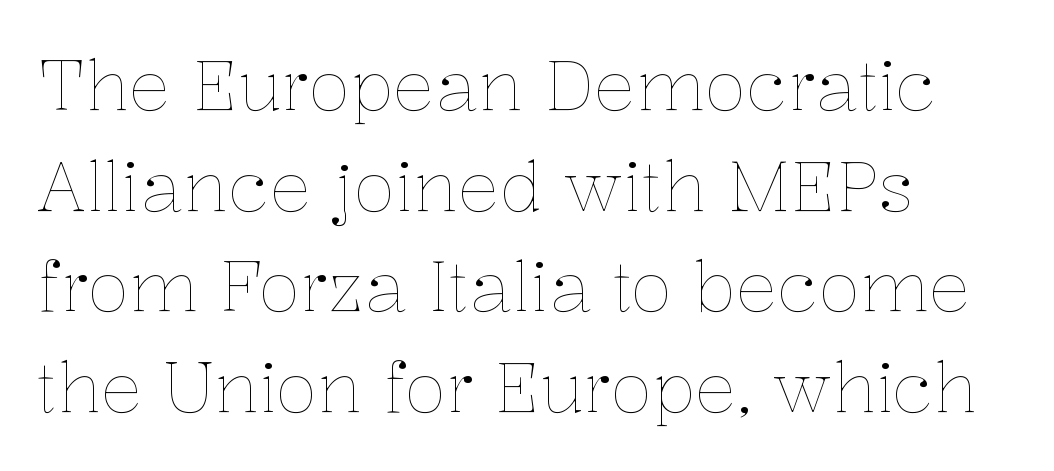
The image shows 69 px thin type, upright; set left-aligned, normal line spacing (1.46x), normal letter spacing, not underlined; low stroke contrast and a medium x-height.
